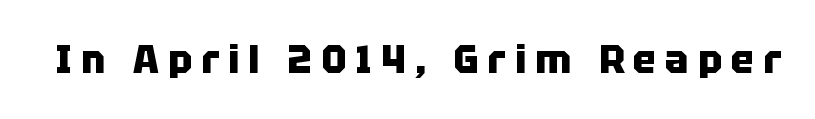
Q: Is the text bold? A: Yes.
Q: Is the text italic (slanted)? A: No, it is upright.
Q: Is the typeface a serif or a sans-serif typeface? A: Sans-serif.
Q: Is the text underlined? A: No.
Q: Is the spacing between letters normal or unusually wide? A: Unusually wide.
Q: Width (condensed, normal, or wide)? A: Normal.
Q: Stroke contrast? A: Low.
Q: x-height? A: Large.
Q: Monospaced? A: No.
